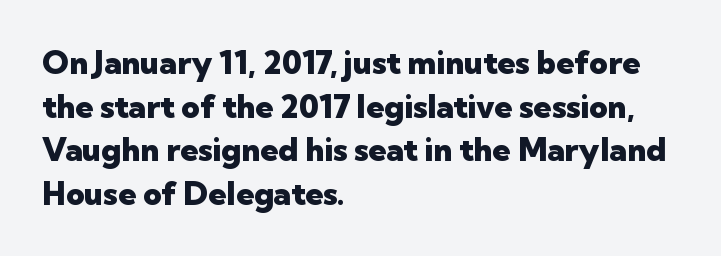
Spacing between characters is what you'd get straight out of the box. Notice how descenders clear the ascenders below comfortably — that's standard leading. The passage shown is emphatically bold. The face used here is proportionally spaced, like ordinary book or web type.
